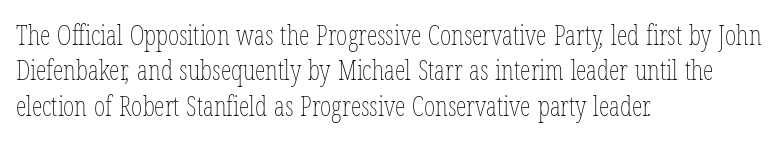
{"bold": "no", "underline": "no", "align": "left", "line_spacing": "normal", "line_spacing_ratio": 1.31, "letter_spacing": "normal", "letter_spacing_em": 0.0, "glyph_px": 27}
